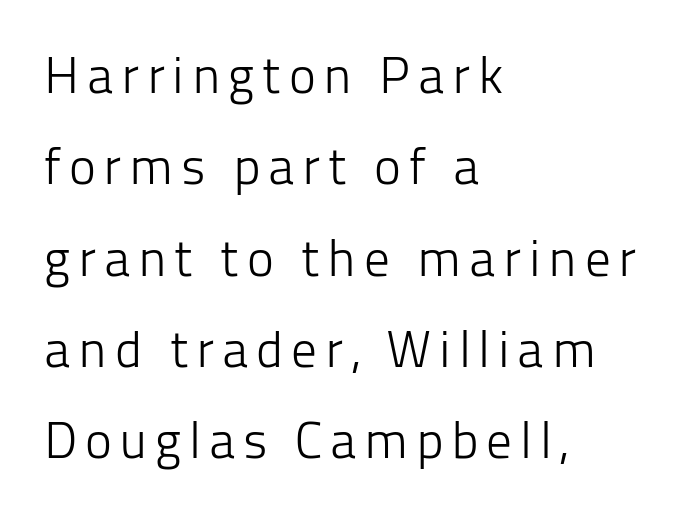
{"serif": "no", "italic": "no", "bold": "no", "weight": "light", "width": "normal", "stroke_contrast": "low", "x_height": "medium", "monospaced": "no", "underline": "no", "align": "left", "line_spacing_ratio": 1.79, "glyph_px": 51}
